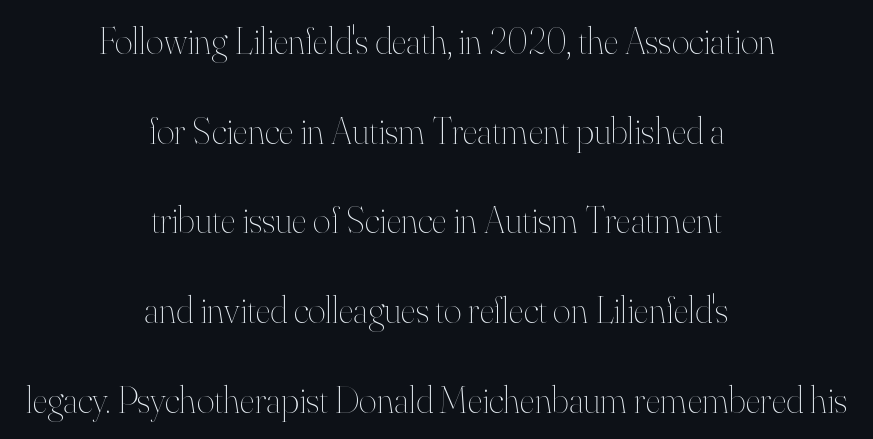
The image shows 38 px thin type, upright; set centered, loose line spacing (2.36x), normal letter spacing, not underlined; high stroke contrast and a small x-height.
